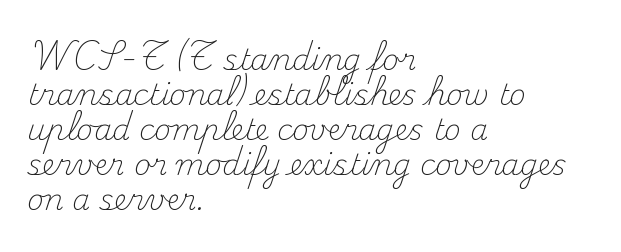
The image shows 29 px light serif type; set left-aligned, line spacing 1.21x, normal letter spacing, not underlined; medium stroke contrast and a small x-height.
